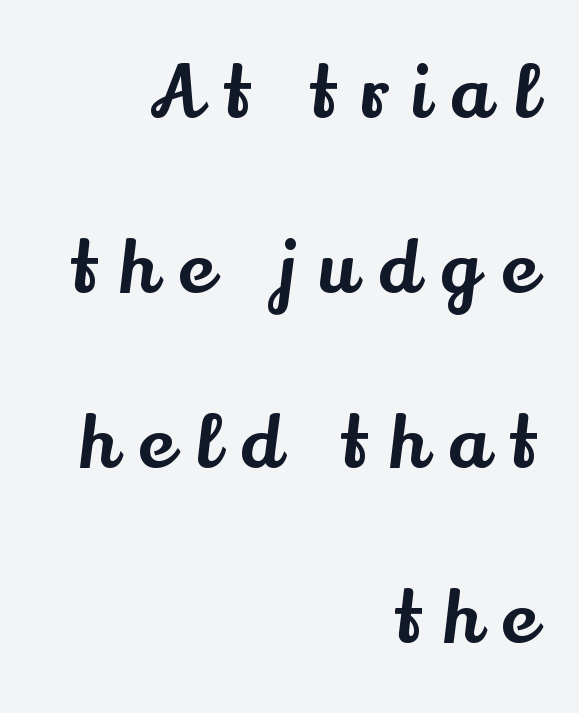
{"serif": "yes", "width": "normal", "stroke_contrast": "medium", "x_height": "small", "monospaced": "no", "underline": "no", "align": "right", "line_spacing": "loose", "line_spacing_ratio": 2.43, "letter_spacing": "wide", "letter_spacing_em": 0.32, "glyph_px": 72}
